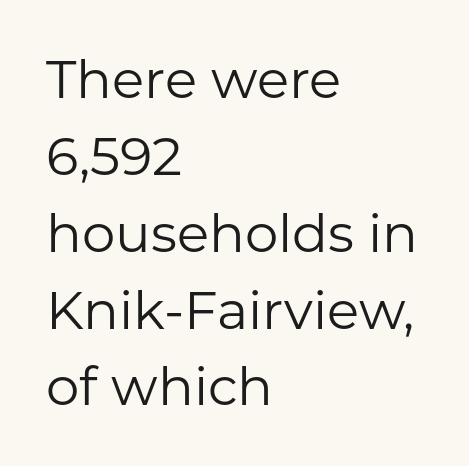
Characters remain perfectly vertical along every line. Character widths vary here, with narrow letters taking less room than wide ones. The letterforms sit at book weight or below. The font family rendered here belongs to the sans-serif group.
